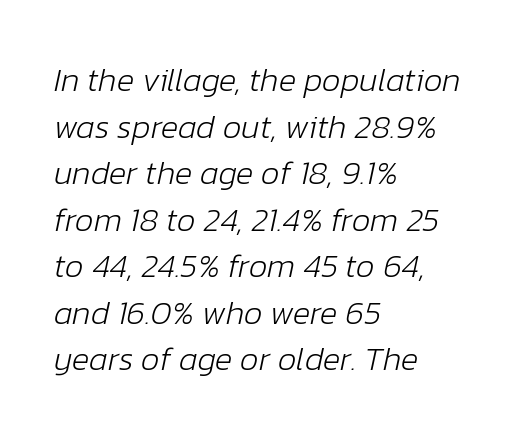
Does the leading feel generous? No, just average. Italic: yes, the glyphs are oblique. On a weight scale, this lands at 450 or below. The string is rendered with underlining switched off. Compared with a centered layout, this one pins lines to the left instead. Observe the ordinary spacing: letters are neighbours, not strangers.
